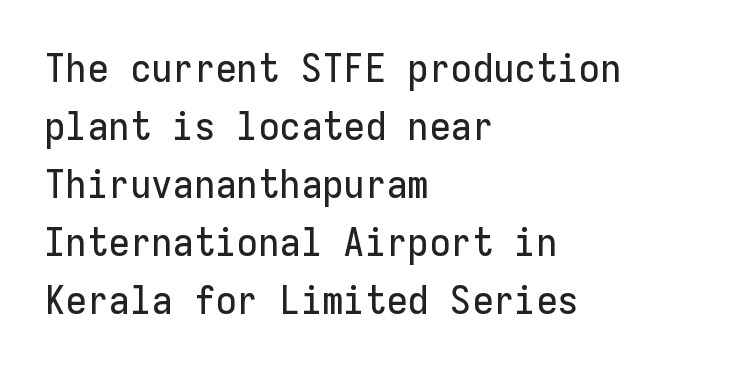
{"serif": "no", "italic": "no", "width": "normal", "stroke_contrast": "low", "x_height": "medium", "monospaced": "yes", "underline": "no", "align": "left", "line_spacing": "normal", "line_spacing_ratio": 1.49, "letter_spacing": "normal", "letter_spacing_em": 0.0, "glyph_px": 39}
